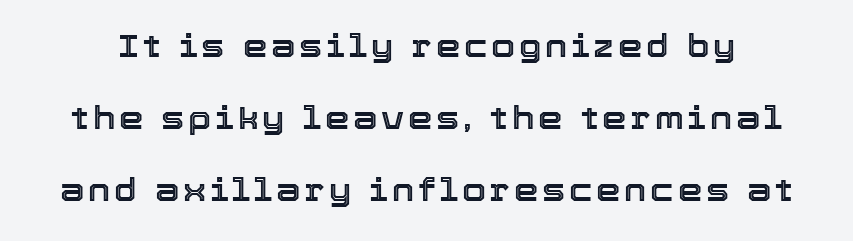
Q: Is the text italic (slanted)? A: No, it is upright.
Q: Is the text underlined? A: No.
Q: Is the spacing between lines tight, normal or loose? A: Loose.
Q: Width (condensed, normal, or wide)? A: Normal.
Q: x-height? A: Medium.
Q: Monospaced? A: No.
